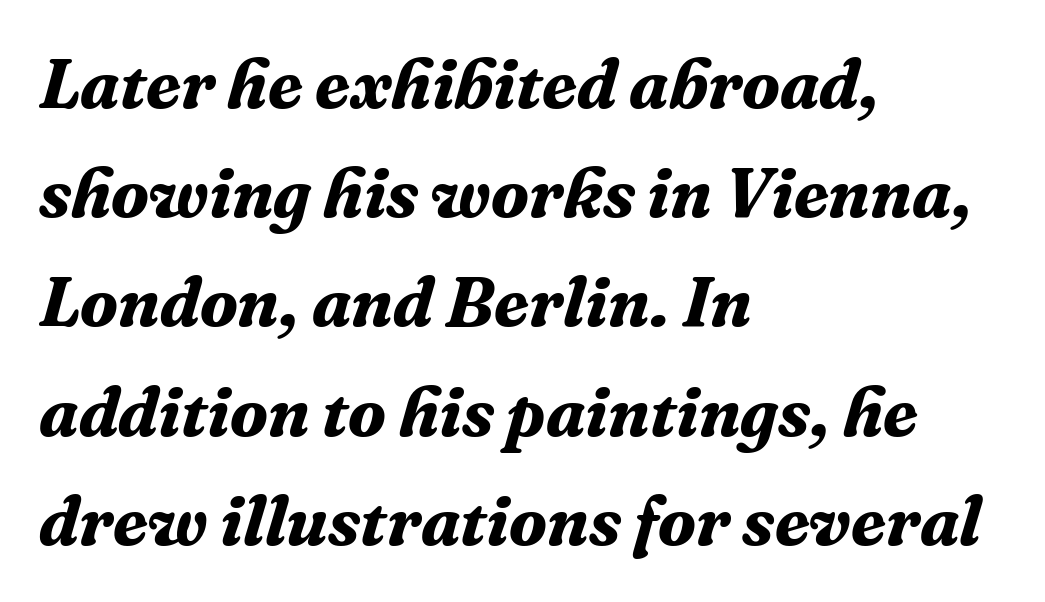
{"serif": "yes", "italic": "yes", "lean": "right", "slant_degrees": 16, "bold": "yes", "weight": "bold", "width": "normal", "stroke_contrast": "medium", "x_height": "medium", "monospaced": "no", "underline": "no", "align": "left", "line_spacing": "normal", "line_spacing_ratio": 1.56, "letter_spacing": "normal", "letter_spacing_em": 0.0, "glyph_px": 70}
